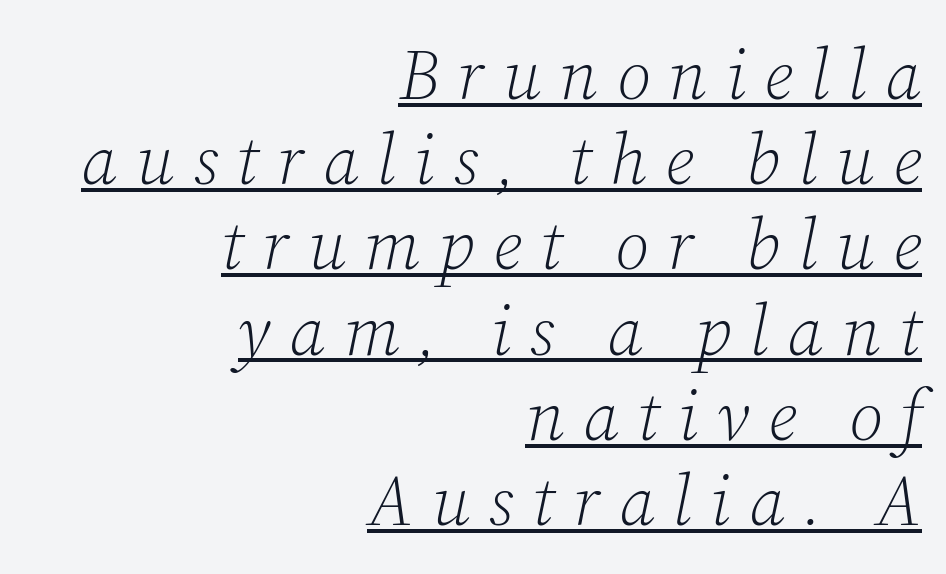
This rendering widens character spacing well past its baseline value. These lines are set flush right with a ragged left edge. Ink coverage per letter is moderate at most. Here the designer chose a conventional face with non-uniform glyph widths. Quick note: italic. This sample carries an underscore along the baseline area.
